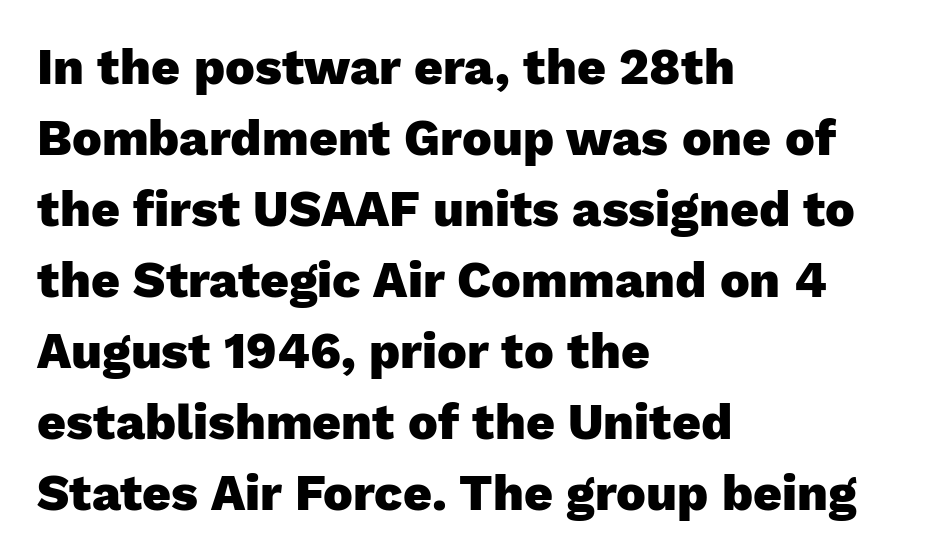
Q: Is the text bold? A: Yes.
Q: Is the text italic (slanted)? A: No, it is upright.
Q: Is the typeface a serif or a sans-serif typeface? A: Sans-serif.
Q: Is the text underlined? A: No.
Q: How is the paragraph aligned? A: Left-aligned.
Q: Is the spacing between letters normal or unusually wide? A: Normal.
Q: Is the spacing between lines tight, normal or loose? A: Normal.
Q: Width (condensed, normal, or wide)? A: Normal.
Q: Stroke contrast? A: Low.
Q: x-height? A: Medium.
Q: Monospaced? A: No.
